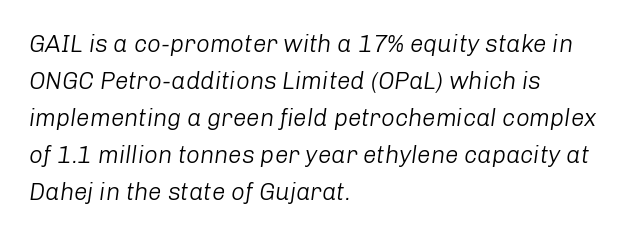
The image shows 24 px text type, italic (leaning right); set left-aligned, normal line spacing (1.54x), normal letter spacing, not underlined.
